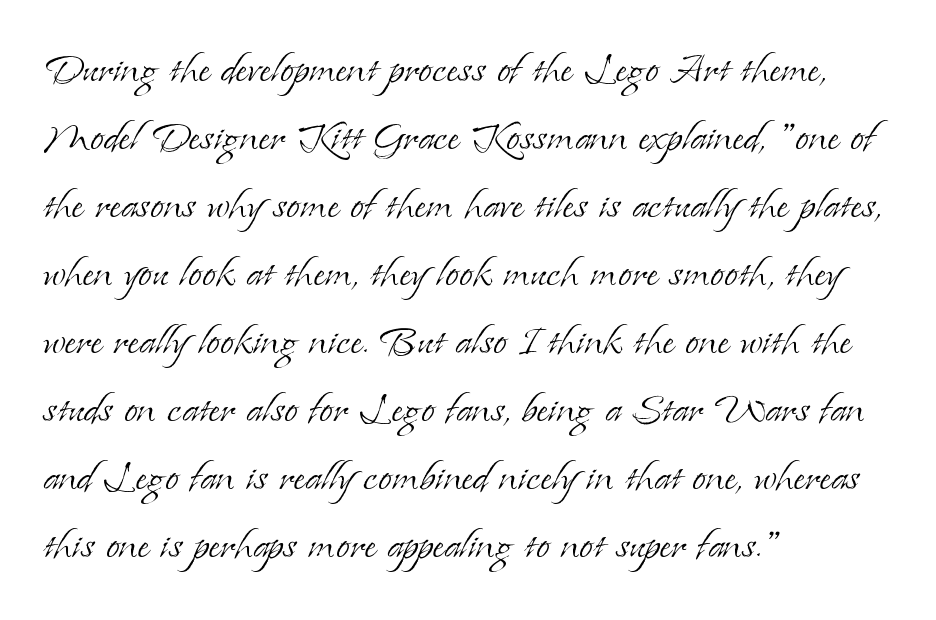
{"serif": "yes", "bold": "no", "weight": "light", "width": "normal", "stroke_contrast": "low", "x_height": "small", "monospaced": "no", "underline": "no", "align": "left", "line_spacing": "normal", "line_spacing_ratio": 1.36, "letter_spacing": "normal", "letter_spacing_em": 0.0, "glyph_px": 50}
